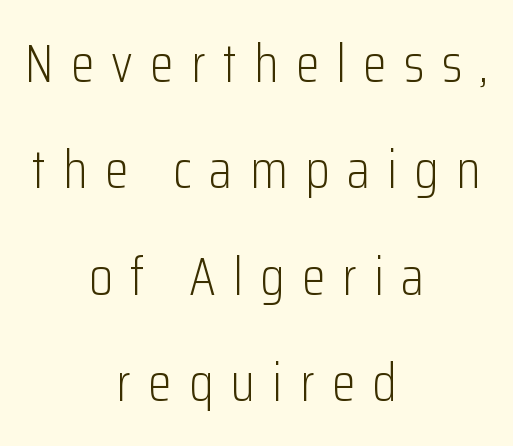
If you folded the block vertically in half, each line would mirror itself in length. Weight: regular or lighter. Short note: letters widely spaced. Plain, unruled lines of type. Interline gaps are noticeably wide in this sample.
